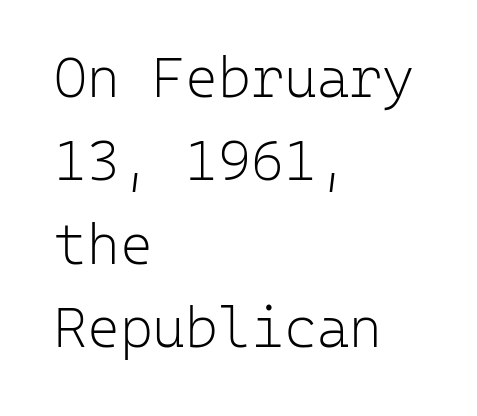
Horizontally, the lines are justified to the leading edge only. These glyphs show unthickened strokes, regular width or finer. Rule under the text: the space is simply empty. Font category for this specimen: sans-serif.
